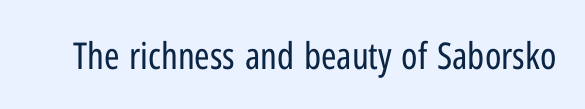
The letterforms sit shoulder to shoulder at normal distance. The rendering uses natural spacing where letterforms have individual widths. In terms of posture, this sample is upright. Unbolded letterforms with no extra heft. Check where the strokes stop: nothing finishes them off — pure sans.
